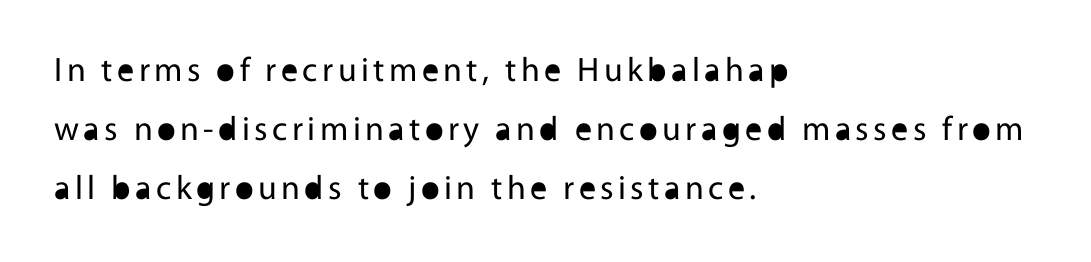
The image shows 34 px regular-weight sans-serif type, upright; set left-aligned, line spacing 1.74x, not underlined; a medium x-height.
